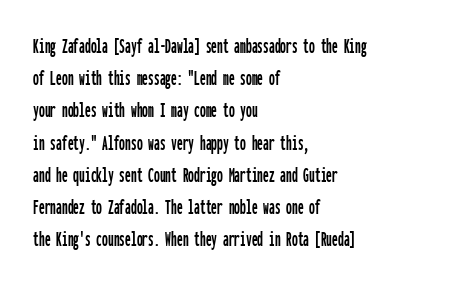
Does the leading feel generous? No, just average. The paragraph shown leans on its left margin. The string is rendered with underlining switched off. Here the glyphs are tracked normally, forming tight word shapes. The font's upright variant was chosen for this text.
